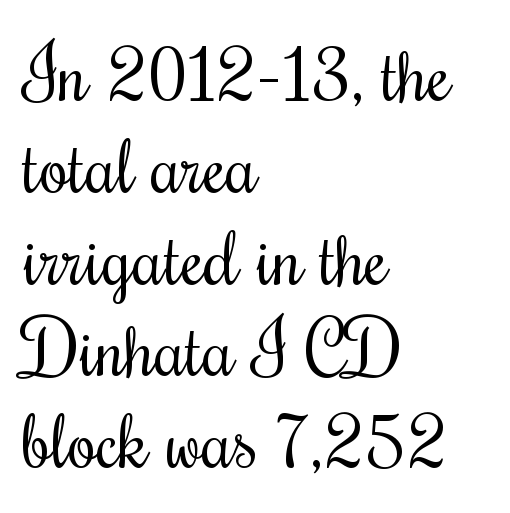
Stroke mass is kept to a normal reading level or below. Words float on clear page, feet unadorned. Standard letterfit; no display-style spreading of the glyphs. A student would call this left alignment; a typographer would say flush left, rag right.
